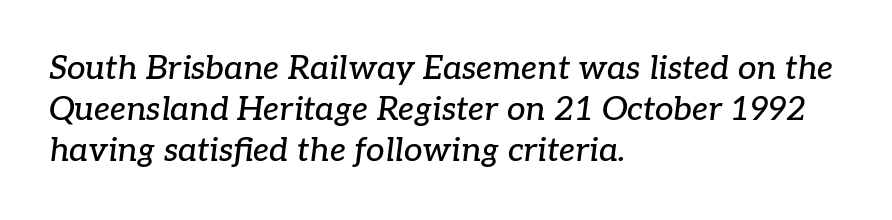
The words here are not underlined. You can tell it's italic because the verticals aren't actually vertical. Look at the bottom of the vertical strokes: they flare into serifs here. The letters advance in unequal steps, a hallmark of proportional type. The type is set solid horizontally, with unmodified tracking. Does the copy run flush right? No — it runs flush left.
